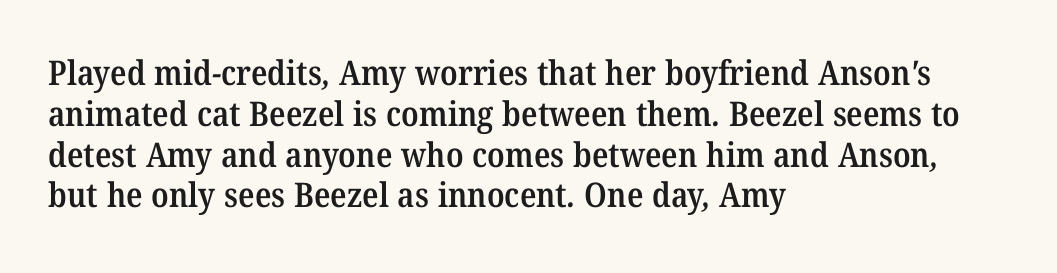
Letter spacing: default. Looks like regular typesetting: each glyph gets only the width it needs. Just letters on the line, the space beneath them empty. The typeface chosen for these lines features serifs.
